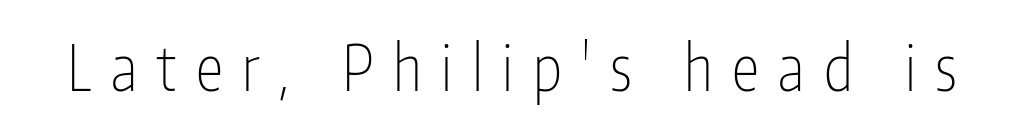
Q: Is the text bold? A: No.
Q: Is the text italic (slanted)? A: No, it is upright.
Q: Is the typeface a serif or a sans-serif typeface? A: Sans-serif.
Q: Is the text underlined? A: No.
Q: Is the spacing between letters normal or unusually wide? A: Unusually wide.
Q: Width (condensed, normal, or wide)? A: Condensed.
Q: Stroke contrast? A: Low.
Q: x-height? A: Medium.
Q: Monospaced? A: No.
